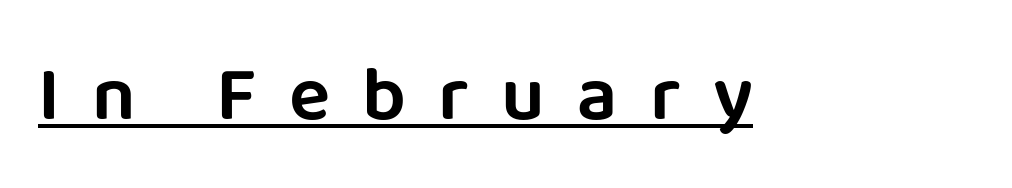
The image shows 77 px sans-serif type, upright; set unusually wide letter spacing (+0.42 em), underlined; low stroke contrast and a large x-height.
